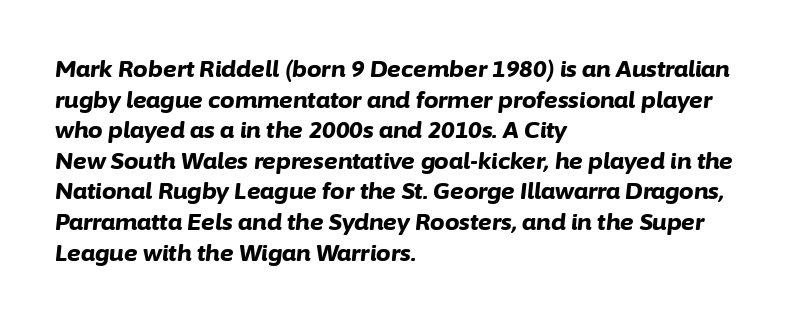
Students, observe: this is what conventionally led text looks like. Nobody drew a line under any word here. Every letter is thick-stroked: bold, no question. Slanted lettering throughout. What stands out about the letter spacing? Nothing — it is the standard amount. Layout note: lines flush left.
